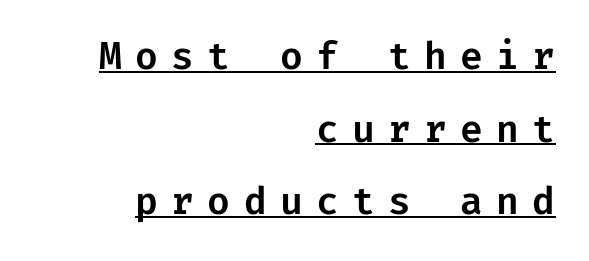
Rows of type keep a wide berth in the vertical direction. In terms of letterform style, serifs are entirely absent. The passage shown is underscored from start to finish. Layout note: lines flush right.
